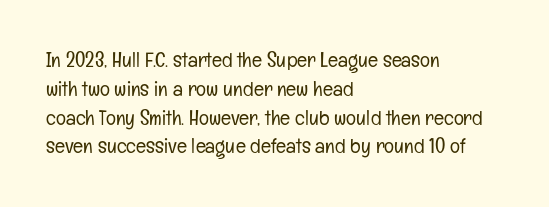
Each new line begins a customary step beneath the previous one. Stems here are at most as thick as an everyday book face. Words appear dense and cohesive because spacing is normal. Descenders hang freely into open space. The axis of the letterforms is exactly vertical.
